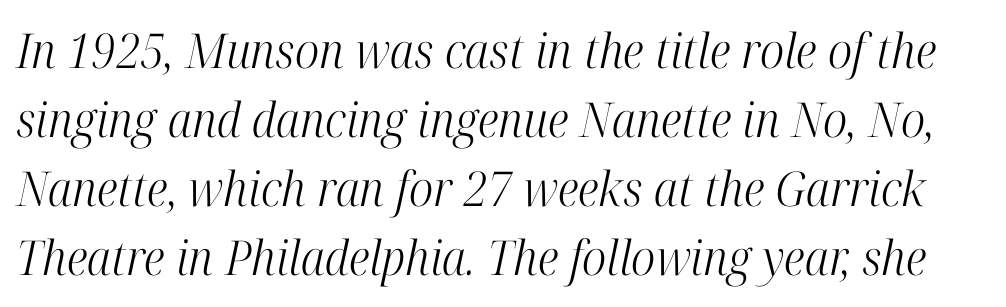
The image shows 48 px light, condensed serif type, italic (leaning right); set normal line spacing (1.44x), normal letter spacing, not underlined; high stroke contrast and a medium x-height.
